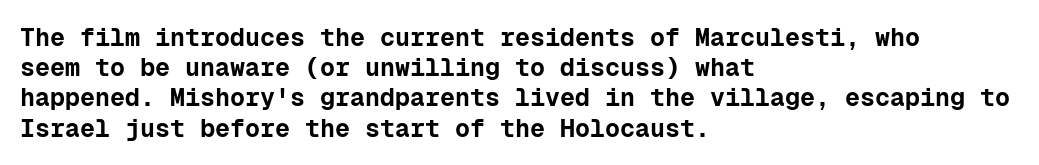
The image shows 25 px bold type, upright; set left-aligned, line spacing 1.21x, normal letter spacing, not underlined.
